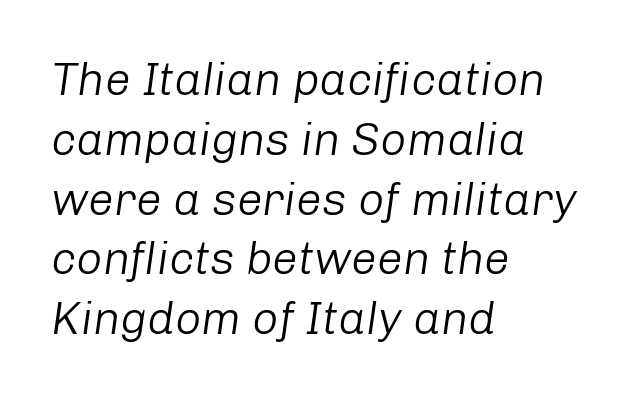
The image shows 46 px light type, italic (leaning right); set left-aligned, normal line spacing (1.3x), normal letter spacing, not underlined; low stroke contrast and a medium x-height.
